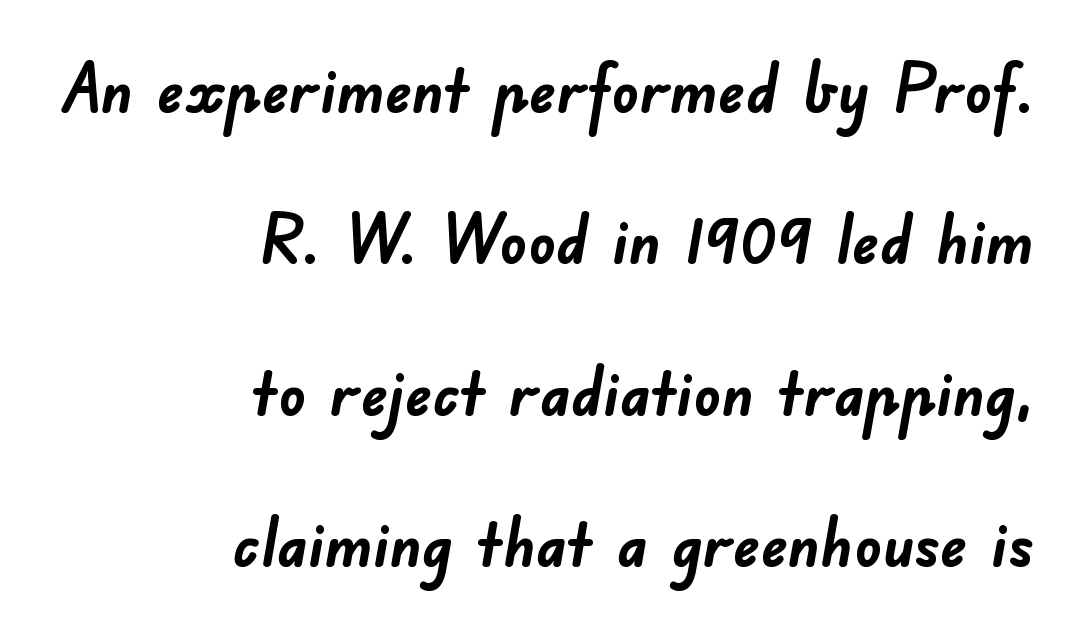
Q: Is the text bold? A: Yes.
Q: Is the typeface a serif or a sans-serif typeface? A: Sans-serif.
Q: Is the text underlined? A: No.
Q: How is the paragraph aligned? A: Right-aligned.
Q: Is the spacing between letters normal or unusually wide? A: Normal.
Q: Is the spacing between lines tight, normal or loose? A: Loose.
Q: Width (condensed, normal, or wide)? A: Normal.
Q: Stroke contrast? A: Low.
Q: x-height? A: Small.
Q: Monospaced? A: No.
